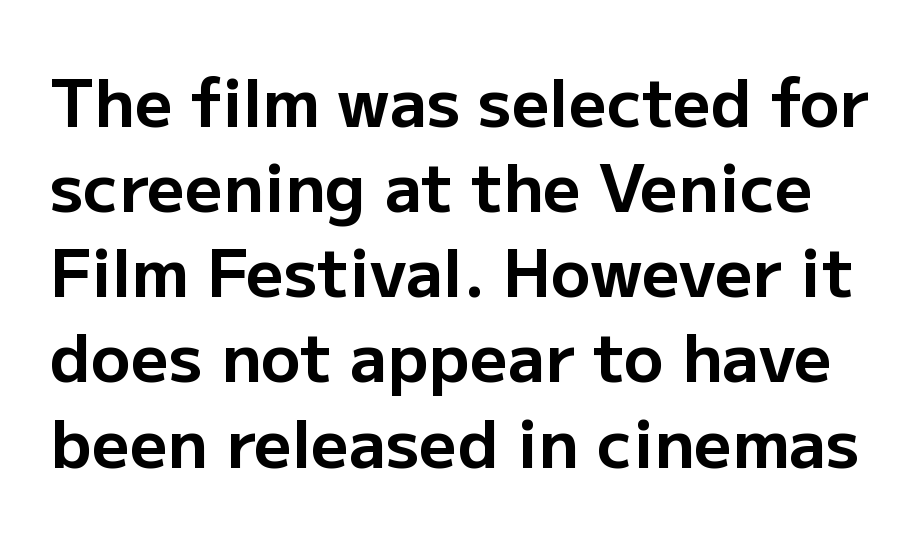
Q: Is the text bold? A: Yes.
Q: Is the text italic (slanted)? A: No, it is upright.
Q: Is the typeface a serif or a sans-serif typeface? A: Sans-serif.
Q: Is the text underlined? A: No.
Q: Is the spacing between letters normal or unusually wide? A: Normal.
Q: Is the spacing between lines tight, normal or loose? A: Normal.
Q: Width (condensed, normal, or wide)? A: Normal.
Q: Stroke contrast? A: Low.
Q: x-height? A: Medium.
Q: Monospaced? A: No.
